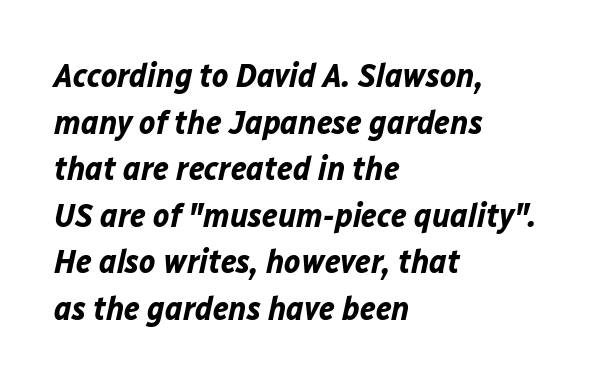
{"italic": "yes", "lean": "right", "slant_degrees": 12, "bold": "yes", "weight": "bold", "width": "normal", "stroke_contrast": "low", "x_height": "medium", "monospaced": "no", "underline": "no", "align": "left", "line_spacing": "normal", "line_spacing_ratio": 1.37, "letter_spacing": "normal", "letter_spacing_em": 0.0, "glyph_px": 34}
